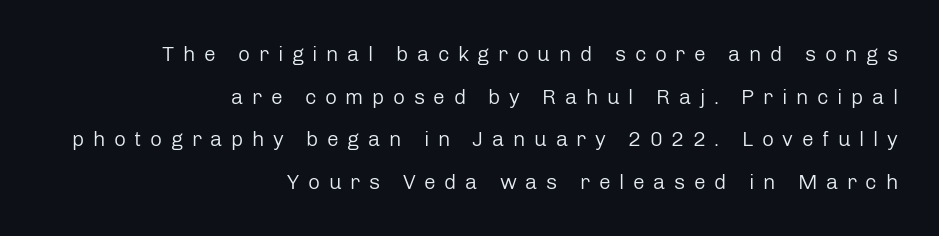
Compared with a flush-left layout, this one pins lines to the opposite, right side. This is roman type, the default non-slanted kind. If you measured baseline to baseline, you'd find a long distance. Stems here are at most as thick as an everyday book face.
